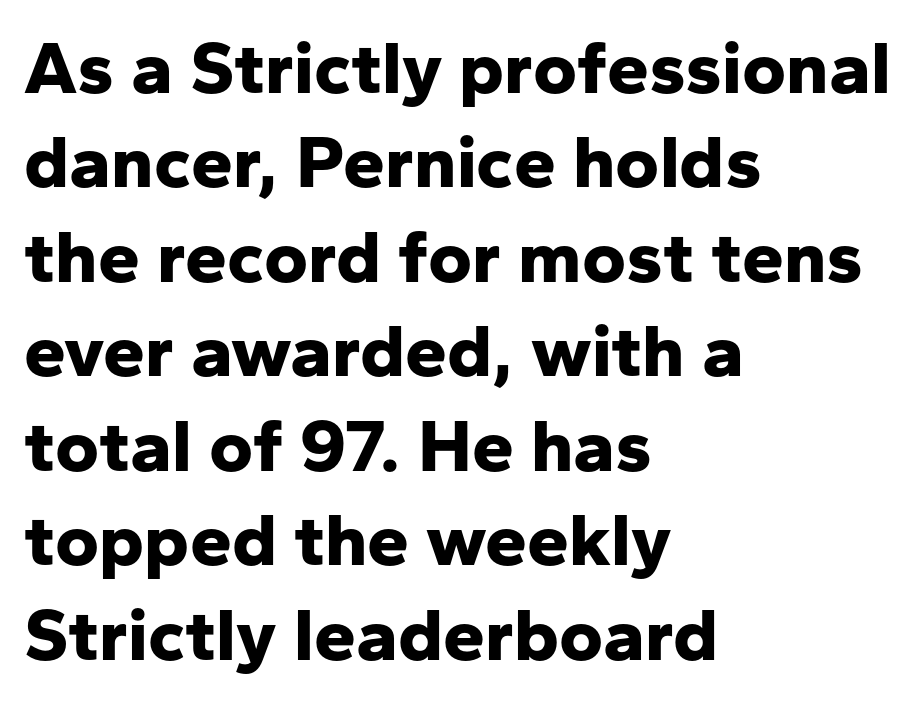
Every letter is thick-stroked: bold, no question. Each row of text sits above clean, open space. This sample keeps an unexceptional amount of space between lines. Varying glyph widths throughout — classic text-font behaviour. This is the regular roman posture of the typeface. Typeset ragged right — the left edge is the straight one.
